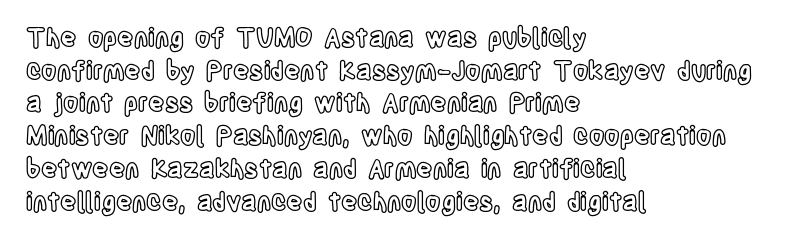
The tracking reads as untouched default to a designer's eye. Has an underline been added? It has not. Where is the straight margin? On the left. A typesetter would call this leading conventional body-copy spacing.
